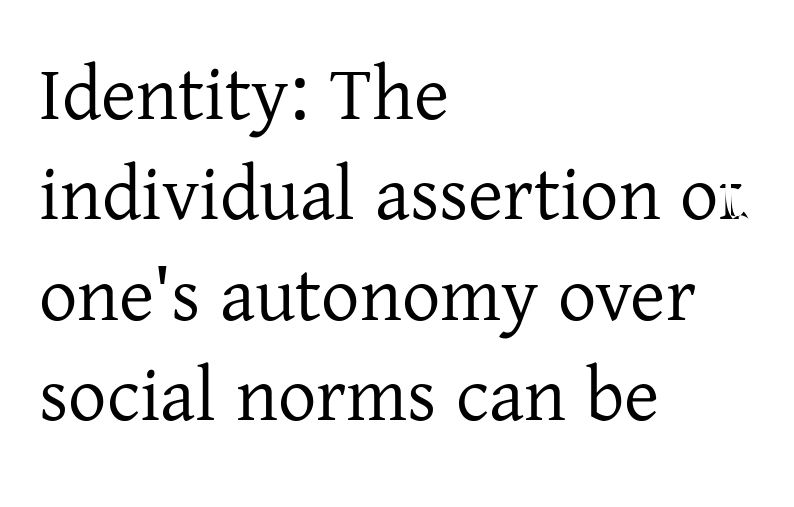
Check the space under the baseline: it is left empty. Font category for this specimen: serif. Words appear dense and cohesive because spacing is normal. Compared with a centered layout, this one pins lines to the left instead.
